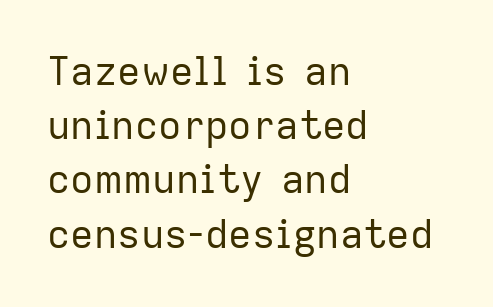
The font is comparable to plain body text, perhaps lighter. The baseline area is clear. Observe the absence of serifs on each vertical stroke in this sample. Think of a printed novel: that variable character pitch is what you see here. The axis of the letterforms is exactly vertical. Every row of glyphs begins at an identical x-position on the left.
